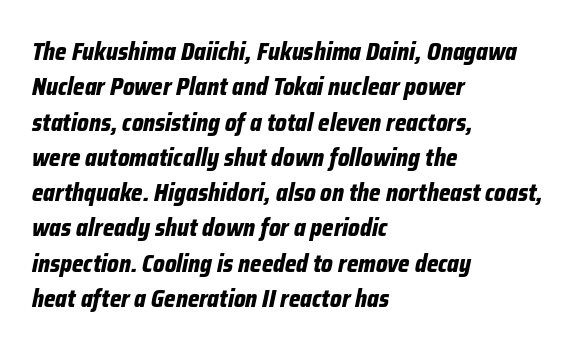
{"italic": "yes", "lean": "right", "slant_degrees": 12, "bold": "yes", "underline": "no", "align": "left", "line_spacing": "normal", "line_spacing_ratio": 1.47, "letter_spacing": "normal", "letter_spacing_em": 0.0, "glyph_px": 24}
